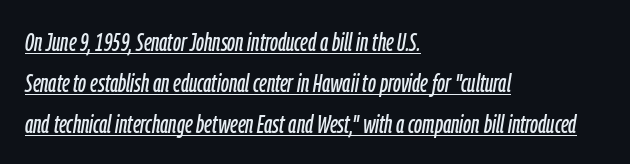
Q: Is the text italic (slanted)? A: Yes, it leans right by about 9 degrees.
Q: Is the text underlined? A: Yes.
Q: How is the paragraph aligned? A: Left-aligned.
Q: Is the spacing between letters normal or unusually wide? A: Normal.
Q: Is the spacing between lines tight, normal or loose? A: Normal.
